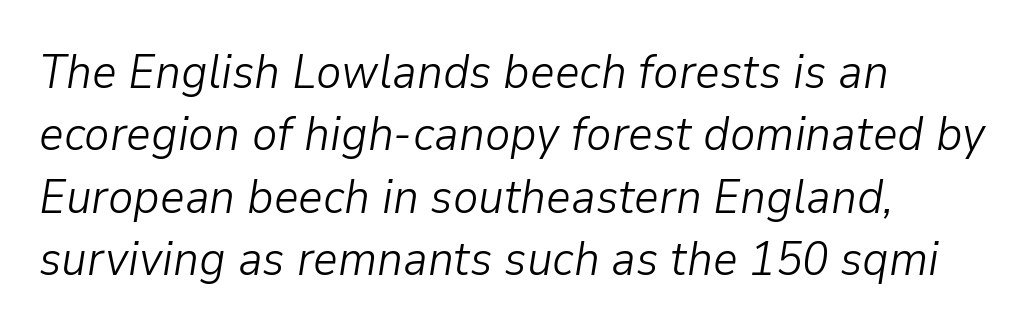
The image shows 48 px light type, italic (leaning right); set left-aligned, normal line spacing (1.3x), normal letter spacing, not underlined; low stroke contrast and a medium x-height.
